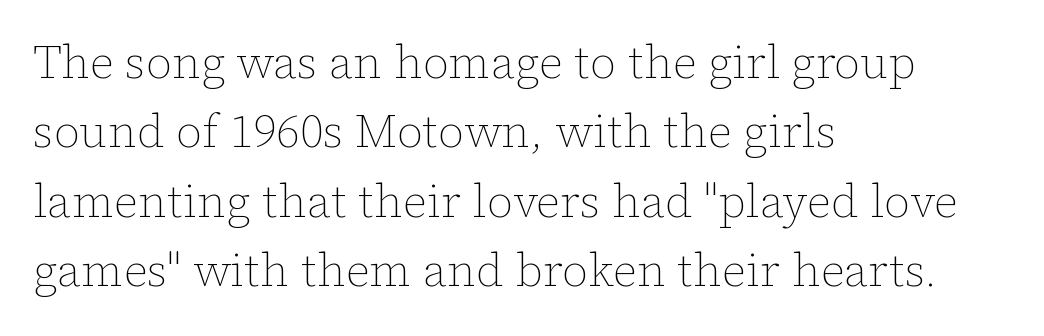
Q: Is the text bold? A: No.
Q: Is the text italic (slanted)? A: No, it is upright.
Q: Is the text underlined? A: No.
Q: How is the paragraph aligned? A: Left-aligned.
Q: Is the spacing between letters normal or unusually wide? A: Normal.
Q: Is the spacing between lines tight, normal or loose? A: Normal.
Q: Width (condensed, normal, or wide)? A: Normal.
Q: Stroke contrast? A: Low.
Q: x-height? A: Medium.
Q: Monospaced? A: No.
